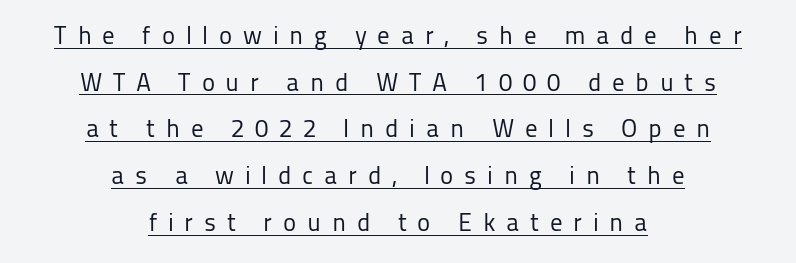
Q: Is the text bold? A: No.
Q: Is the text italic (slanted)? A: No, it is upright.
Q: Is the text underlined? A: Yes.
Q: How is the paragraph aligned? A: Centered.
Q: Is the spacing between letters normal or unusually wide? A: Unusually wide.
